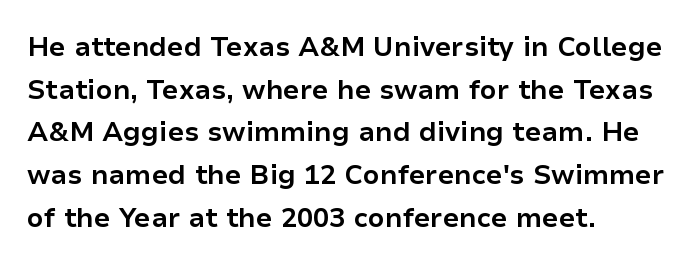
{"italic": "no", "bold": "yes", "underline": "no", "align": "left", "line_spacing": "normal", "line_spacing_ratio": 1.58, "letter_spacing": "normal", "letter_spacing_em": 0.0, "glyph_px": 27}
